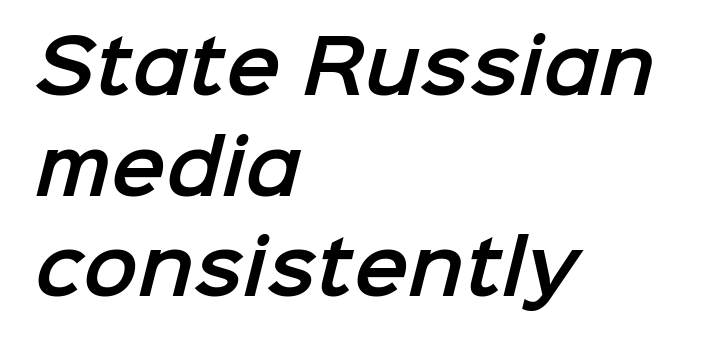
{"serif": "no", "width": "normal", "stroke_contrast": "low", "x_height": "medium", "monospaced": "no", "underline": "no", "align": "left", "line_spacing": "normal", "line_spacing_ratio": 1.38, "letter_spacing": "normal", "letter_spacing_em": 0.0, "glyph_px": 73}
